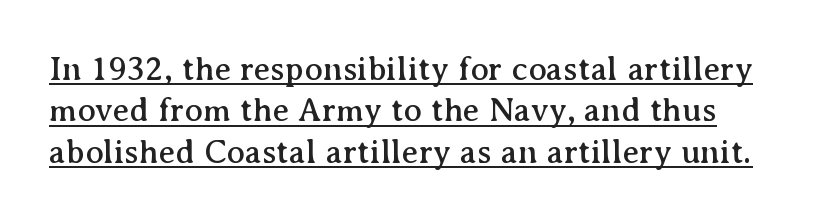
The image shows 34 px serif type, upright; set line spacing 1.22x, normal letter spacing, underlined; medium stroke contrast and a medium x-height.
